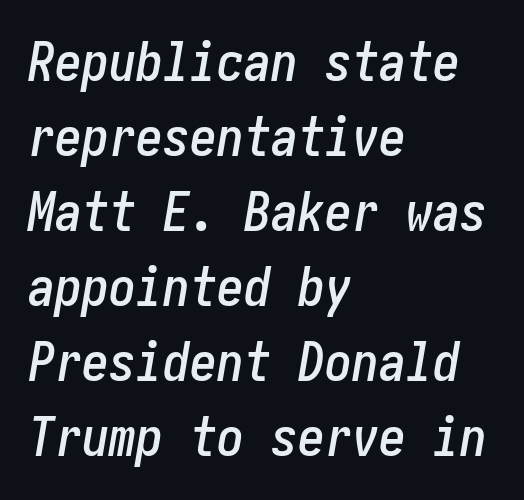
No word sits above an underline. A classic flush-left, rag-right setting is used for this passage. Slanted lettering throughout. Leading matches the norm, producing a regular column. This sample uses plain, unmodified letter spacing.
